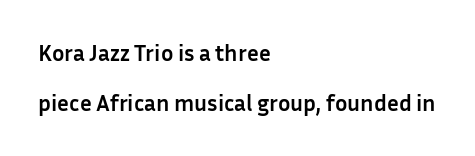
{"italic": "no", "bold": "yes", "underline": "no", "align": "left", "line_spacing": "loose", "line_spacing_ratio": 2.19, "letter_spacing": "normal", "letter_spacing_em": 0.0, "glyph_px": 23}
